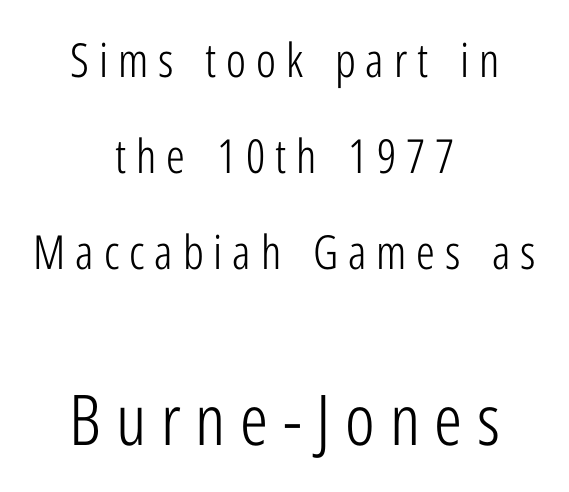
The image shows 70 px light, condensed sans-serif type, upright; set centered, loose line spacing (2.04x), unusually wide letter spacing (+0.21 em), not underlined; the second (bottom) block is 1.49x larger; low stroke contrast and a medium x-height.
